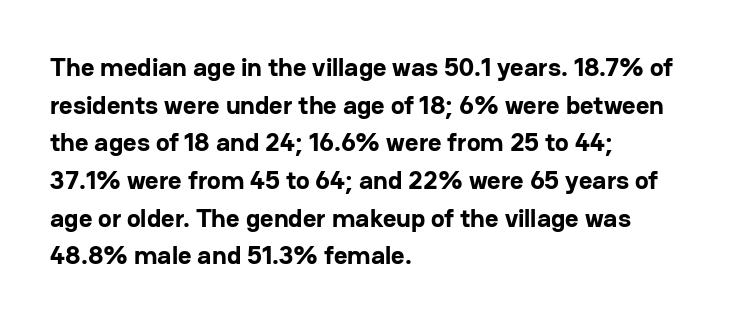
The image shows 26 px bold type, upright; set left-aligned, normal line spacing (1.45x), normal letter spacing, not underlined.
